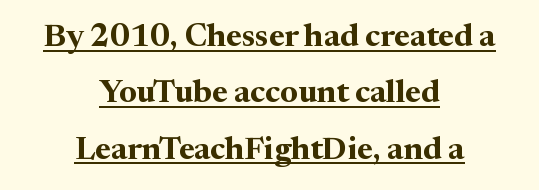
The image shows 32 px bold serif type, upright; set centered, line spacing 1.76x, normal letter spacing, underlined; medium stroke contrast and a medium x-height.
